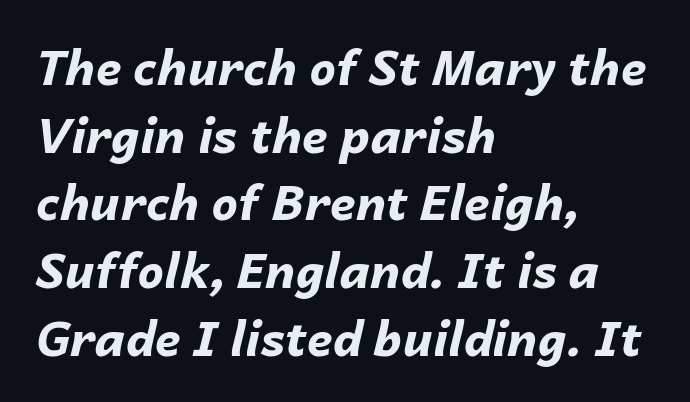
{"italic": "yes", "lean": "right", "slant_degrees": 14, "bold": "yes", "weight": "bold", "width": "normal", "stroke_contrast": "low", "x_height": "medium", "monospaced": "no", "underline": "no", "align": "left", "line_spacing": "normal", "line_spacing_ratio": 1.44, "letter_spacing": "normal", "letter_spacing_em": 0.0, "glyph_px": 47}
